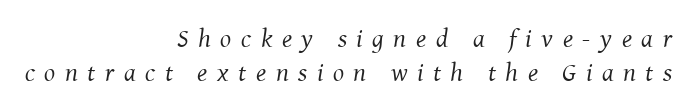
The whole block is typeset with a tilt. Leading matches the norm, producing a regular column. If you drew a ruler down the right edge, every line would touch it. Students, note that the glyphs here are deliberately spaced far apart. Clear beneath every line of the passage.
